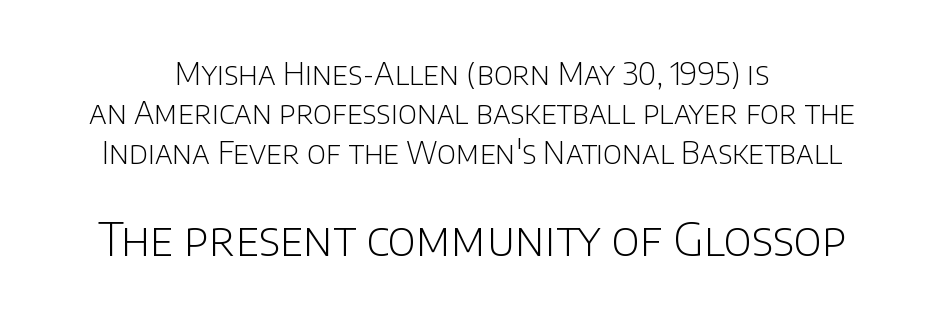
{"serif": "no", "italic": "no", "bold": "no", "weight": "light", "width": "normal", "stroke_contrast": "low", "x_height": "large", "monospaced": "no", "underline": "no", "align": "center", "line_spacing": "normal", "line_spacing_ratio": 1.27, "letter_spacing": "normal", "letter_spacing_em": 0.0, "larger_block": "second", "size_ratio": 1.48, "glyph_px": 46}
